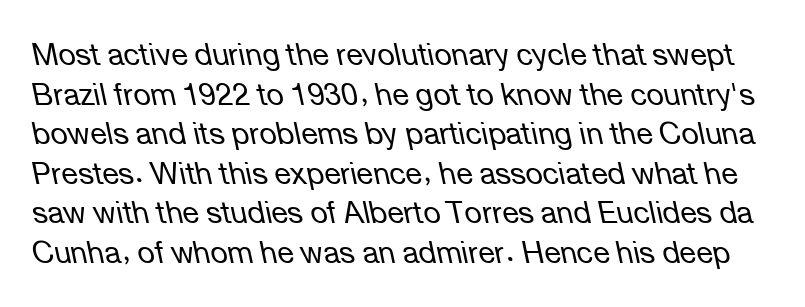
{"italic": "yes", "lean": "left", "slant_degrees": 12, "bold": "no", "weight": "regular", "width": "normal", "stroke_contrast": "low", "x_height": "medium", "monospaced": "no", "underline": "no", "line_spacing": "normal", "line_spacing_ratio": 1.32, "letter_spacing": "normal", "letter_spacing_em": 0.0, "glyph_px": 30}
